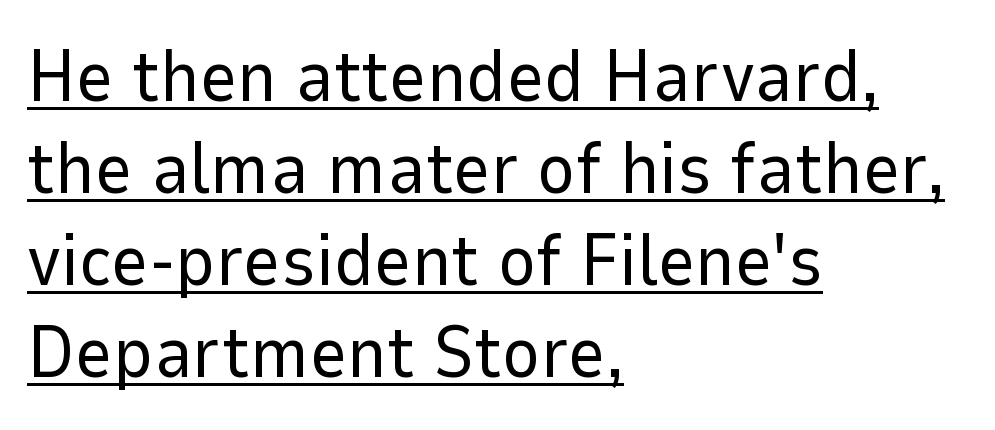
The image shows 73 px regular-weight sans-serif type, upright; set left-aligned, normal line spacing (1.26x), normal letter spacing, underlined; low stroke contrast and a medium x-height.
